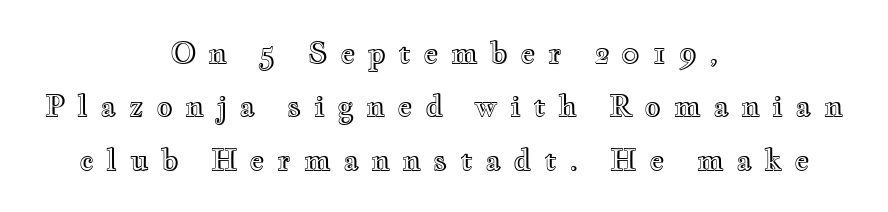
Plain, unruled lines of type. The rendering uses natural spacing where letterforms have individual widths. Tracking here is generous; glyphs stand well apart from one another. The specimen reads as upright at a glance. Does the copy run flush right? No — it is centered line by line.
